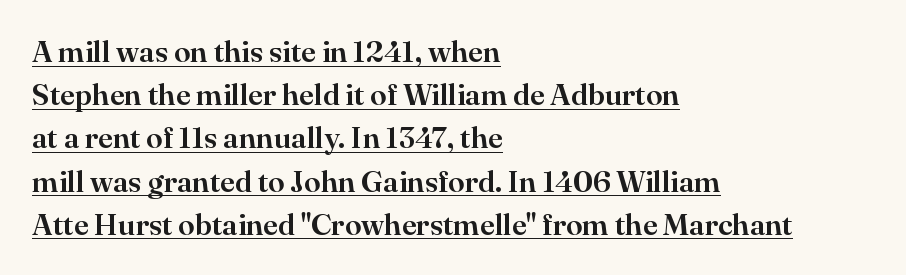
The image shows 30 px serif type, upright; set left-aligned, normal line spacing (1.44x), normal letter spacing, underlined; high stroke contrast and a small x-height.
